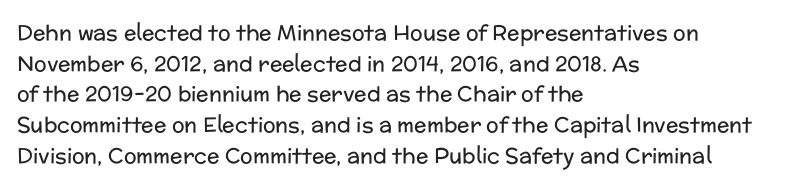
The strip under each line holds only bare page. The lines in this sample share a left origin and differ only in where they stop. The block of text has a typical density, with ordinary space between rows. A typesetter would call this zero additional tracking. Each stroke keeps to a modest, everyday thickness or less. Style check: upright.
